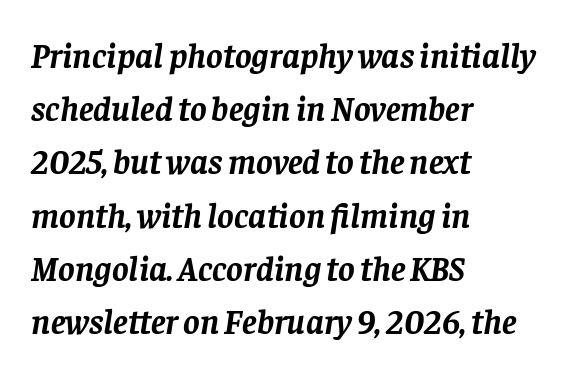
The image shows 35 px semibold serif type, italic (leaning right); set left-aligned, normal line spacing (1.52x), normal letter spacing, not underlined; low stroke contrast and a large x-height.
